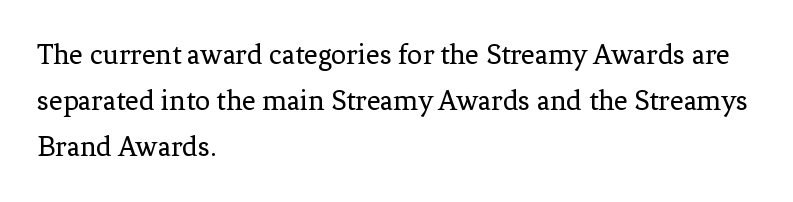
Q: Is the text bold? A: No.
Q: Is the text italic (slanted)? A: No, it is upright.
Q: Is the typeface a serif or a sans-serif typeface? A: Serif.
Q: Is the text underlined? A: No.
Q: How is the paragraph aligned? A: Left-aligned.
Q: Is the spacing between letters normal or unusually wide? A: Normal.
Q: Is the spacing between lines tight, normal or loose? A: Normal.
Q: Width (condensed, normal, or wide)? A: Normal.
Q: Stroke contrast? A: Low.
Q: x-height? A: Medium.
Q: Monospaced? A: No.
